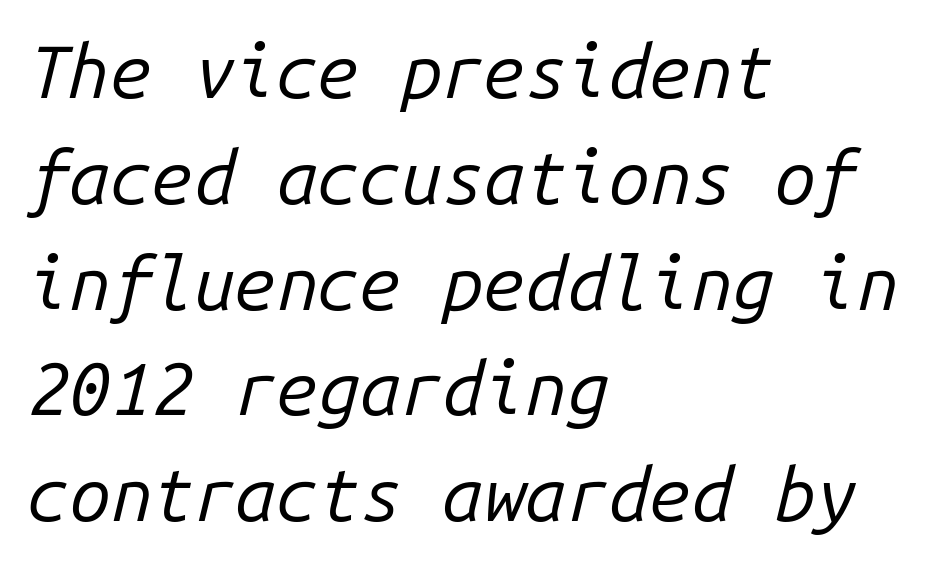
The image shows 74 px regular-weight type, italic (leaning right), monospaced; set left-aligned, normal line spacing (1.43x), normal letter spacing, not underlined; low stroke contrast and a medium x-height.
